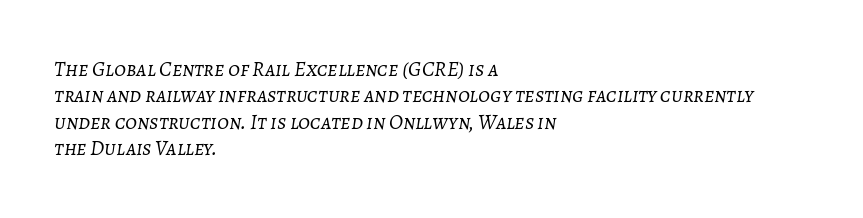
{"italic": "yes", "lean": "right", "slant_degrees": 7, "bold": "no", "underline": "no", "align": "left", "line_spacing": "normal", "line_spacing_ratio": 1.26, "letter_spacing": "normal", "letter_spacing_em": 0.0, "glyph_px": 21}
